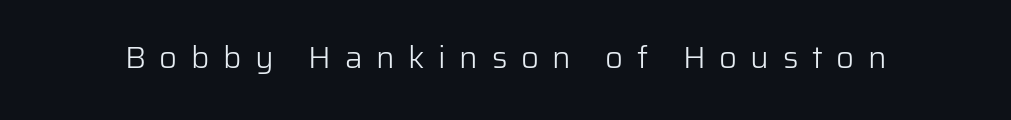
Q: Is the text bold? A: No.
Q: Is the text italic (slanted)? A: No, it is upright.
Q: Is the typeface a serif or a sans-serif typeface? A: Sans-serif.
Q: Is the text underlined? A: No.
Q: Is the spacing between letters normal or unusually wide? A: Unusually wide.
Q: Width (condensed, normal, or wide)? A: Normal.
Q: Stroke contrast? A: Low.
Q: x-height? A: Medium.
Q: Monospaced? A: No.
